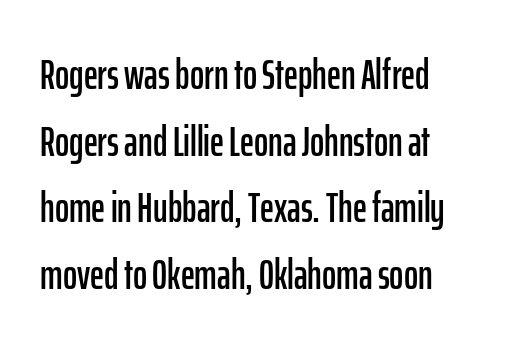
The face used here is a sans, in the tradition of grotesques and geometrics. Compared with a centered layout, this one pins lines to the left instead. The horizontal fit of the characters is conventional and even. The words here are not underlined.
